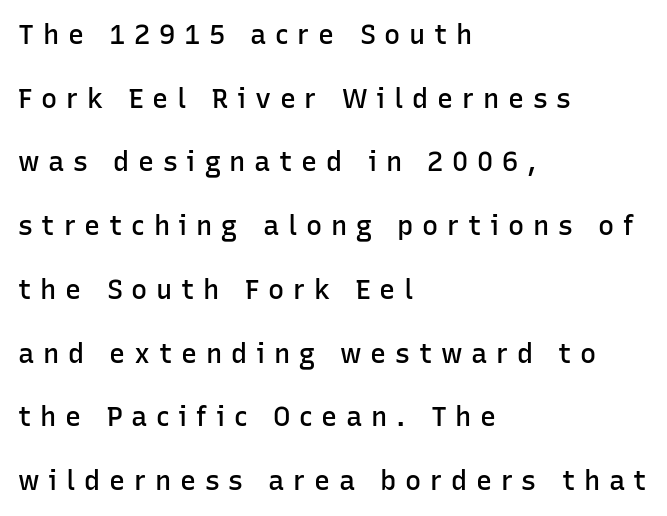
You could only call the tracking loose — the letters float apart. Heft: intermediate — a semibold. Vertical strokes here are truly vertical. Vertical spacing — loose.
